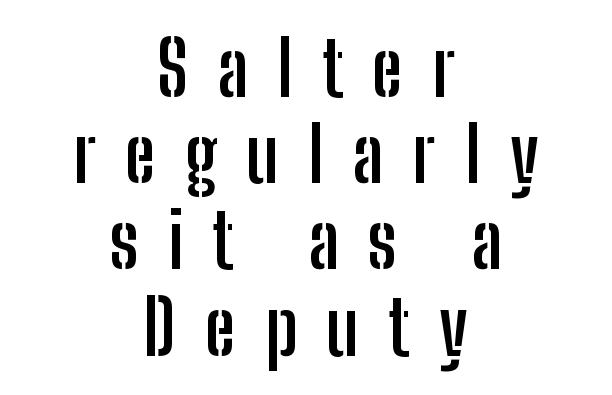
Q: Is the text bold? A: Yes.
Q: Is the text italic (slanted)? A: No, it is upright.
Q: Is the typeface a serif or a sans-serif typeface? A: Sans-serif.
Q: Is the text underlined? A: No.
Q: How is the paragraph aligned? A: Centered.
Q: Is the spacing between letters normal or unusually wide? A: Unusually wide.
Q: Is the spacing between lines tight, normal or loose? A: Tight.
Q: Width (condensed, normal, or wide)? A: Condensed.
Q: Stroke contrast? A: Low.
Q: x-height? A: Medium.
Q: Monospaced? A: No.
